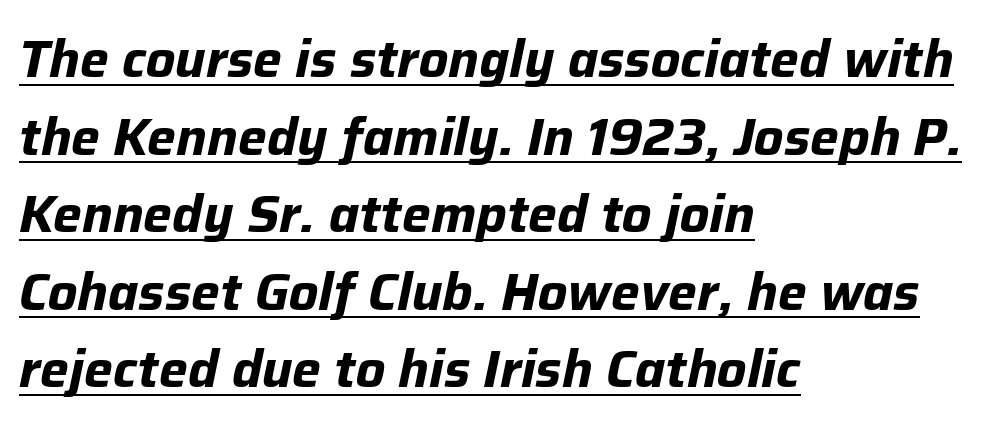
{"italic": "yes", "lean": "right", "slant_degrees": 12, "bold": "yes", "weight": "bold", "width": "normal", "stroke_contrast": "low", "x_height": "medium", "monospaced": "no", "underline": "yes", "align": "left", "line_spacing": "normal", "line_spacing_ratio": 1.52, "letter_spacing": "normal", "letter_spacing_em": 0.0, "glyph_px": 51}
